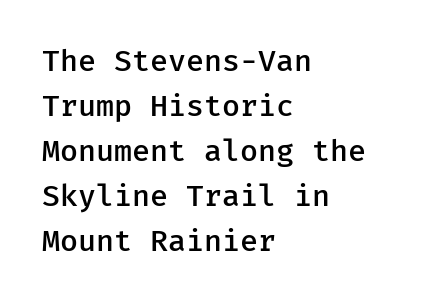
Q: Is the text bold? A: Semi-bold.
Q: Is the text italic (slanted)? A: No, it is upright.
Q: Is the typeface a serif or a sans-serif typeface? A: Sans-serif.
Q: Is the text underlined? A: No.
Q: How is the paragraph aligned? A: Left-aligned.
Q: Is the spacing between letters normal or unusually wide? A: Normal.
Q: Is the spacing between lines tight, normal or loose? A: Normal.
Q: Width (condensed, normal, or wide)? A: Normal.
Q: Stroke contrast? A: Low.
Q: x-height? A: Medium.
